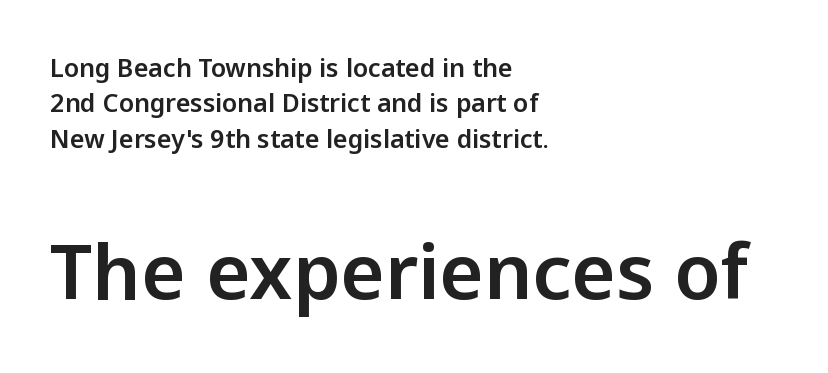
{"serif": "no", "italic": "no", "width": "normal", "stroke_contrast": "low", "x_height": "medium", "monospaced": "no", "underline": "no", "align": "left", "line_spacing": "normal", "line_spacing_ratio": 1.42, "letter_spacing": "normal", "letter_spacing_em": 0.0, "larger_block": "second", "size_ratio": 3.04, "glyph_px": 76}
